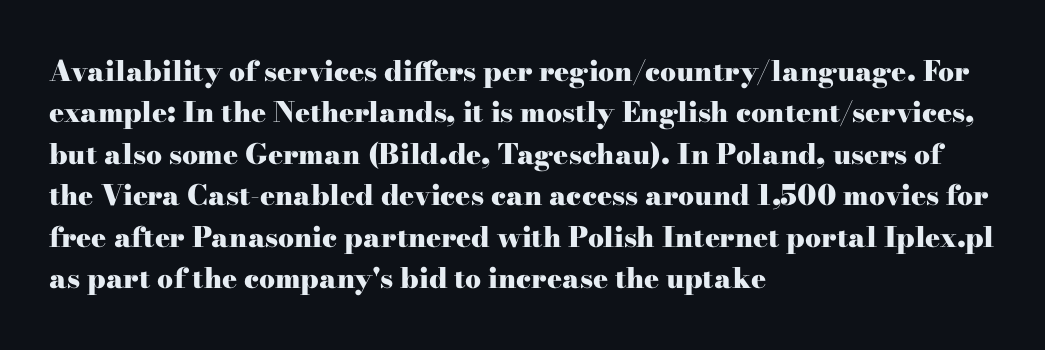
Q: Is the text bold? A: Yes.
Q: Is the text italic (slanted)? A: No, it is upright.
Q: Is the typeface a serif or a sans-serif typeface? A: Serif.
Q: Is the text underlined? A: No.
Q: How is the paragraph aligned? A: Left-aligned.
Q: Is the spacing between letters normal or unusually wide? A: Normal.
Q: Is the spacing between lines tight, normal or loose? A: Normal.
Q: Width (condensed, normal, or wide)? A: Wide.
Q: Stroke contrast? A: High.
Q: x-height? A: Small.
Q: Monospaced? A: No.
